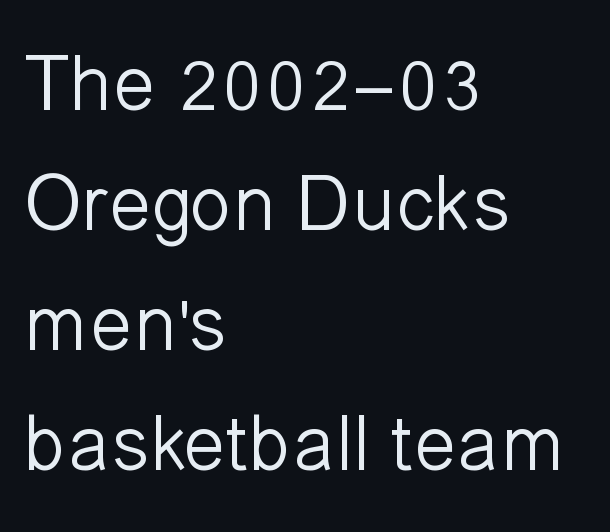
Line beginnings align vertically; line endings do not. Do the characters align in a grid? No, the font is proportional. Glyph-to-glyph distance matches everyday printed text. Nobody drew a line under any word here. These lines are composed in type without serifs.
